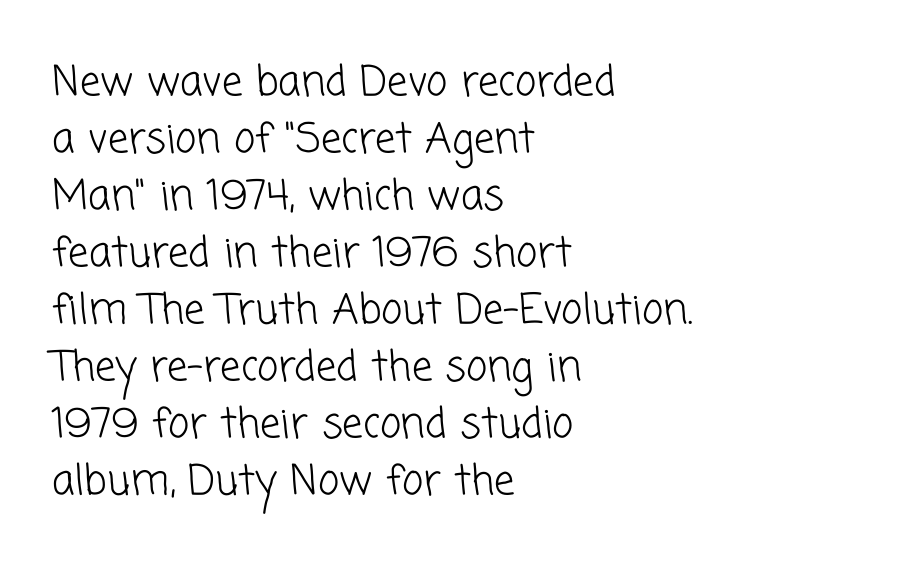
The image shows 41 px light sans-serif type; set left-aligned, normal line spacing (1.39x), normal letter spacing, not underlined; low stroke contrast and a medium x-height.
